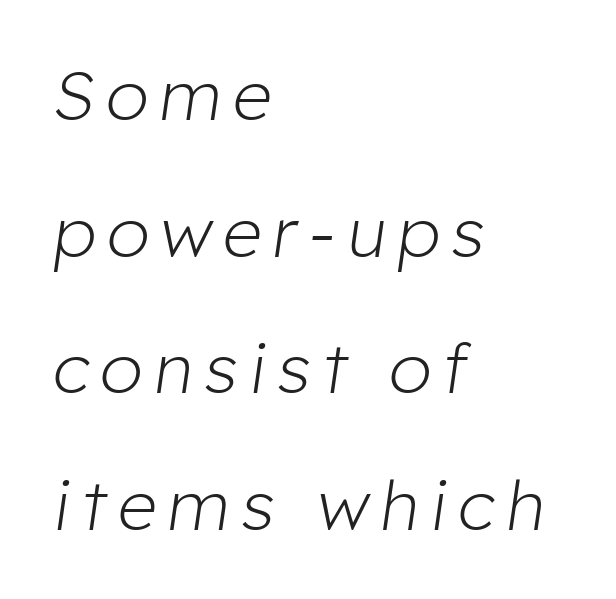
Q: Is the text bold? A: No.
Q: Is the text italic (slanted)? A: Yes, it leans right by about 8 degrees.
Q: Is the text underlined? A: No.
Q: How is the paragraph aligned? A: Left-aligned.
Q: Is the spacing between lines tight, normal or loose? A: Loose.
Q: Width (condensed, normal, or wide)? A: Normal.
Q: Stroke contrast? A: Low.
Q: x-height? A: Medium.
Q: Monospaced? A: No.
